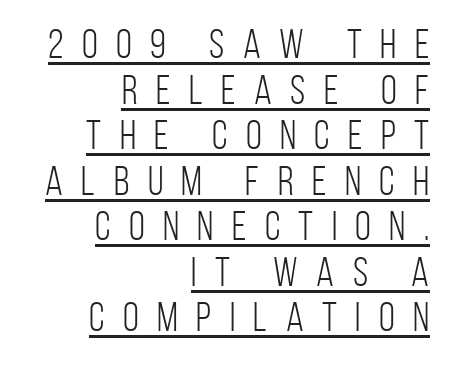
The image shows 41 px light, condensed sans-serif type, upright; set right-aligned, tight line spacing (1.11x), unusually wide letter spacing (+0.45 em), underlined; low stroke contrast and a large x-height.
